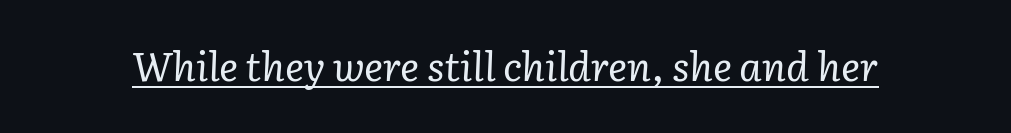
{"serif": "yes", "italic": "yes", "lean": "right", "slant_degrees": 3, "bold": "no", "weight": "regular", "width": "normal", "stroke_contrast": "low", "x_height": "medium", "monospaced": "no", "underline": "yes", "letter_spacing": "normal", "letter_spacing_em": 0.0, "glyph_px": 40}
